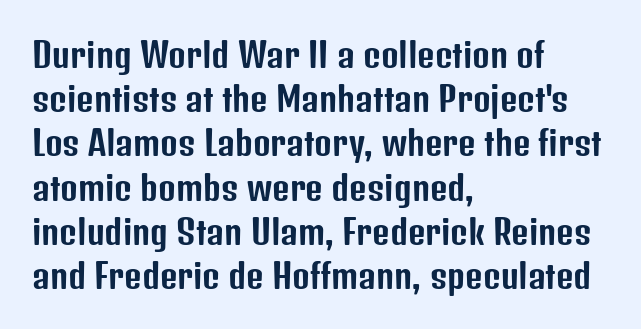
{"serif": "no", "italic": "no", "width": "condensed", "stroke_contrast": "low", "x_height": "medium", "monospaced": "no", "underline": "no", "align": "left", "line_spacing": "normal", "line_spacing_ratio": 1.3, "letter_spacing": "normal", "letter_spacing_em": 0.0, "glyph_px": 34}
